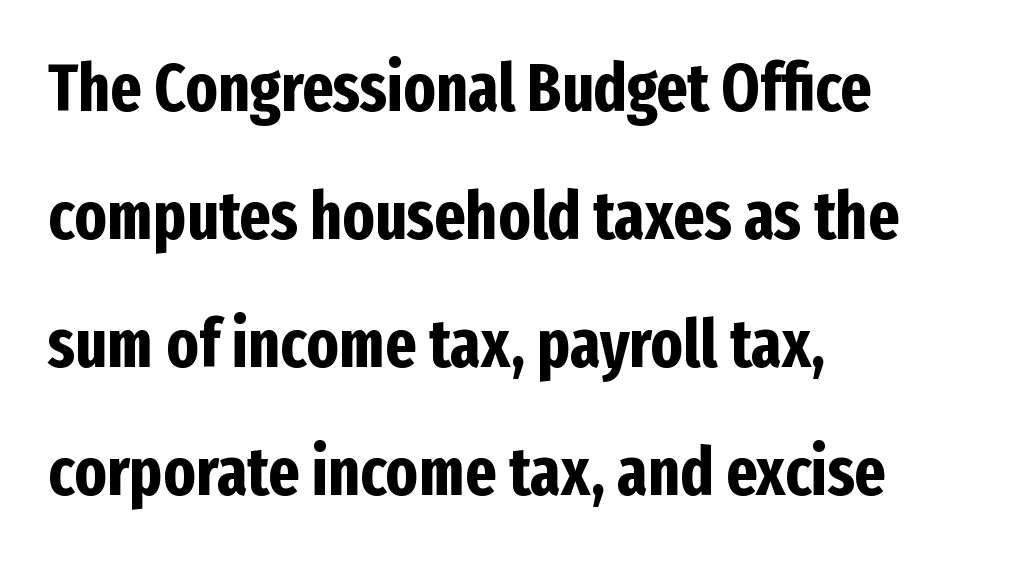
{"serif": "no", "italic": "no", "bold": "yes", "weight": "bold", "width": "condensed", "stroke_contrast": "low", "x_height": "medium", "monospaced": "no", "underline": "no", "align": "left", "line_spacing": "loose", "line_spacing_ratio": 1.91, "letter_spacing": "normal", "letter_spacing_em": 0.0, "glyph_px": 67}
